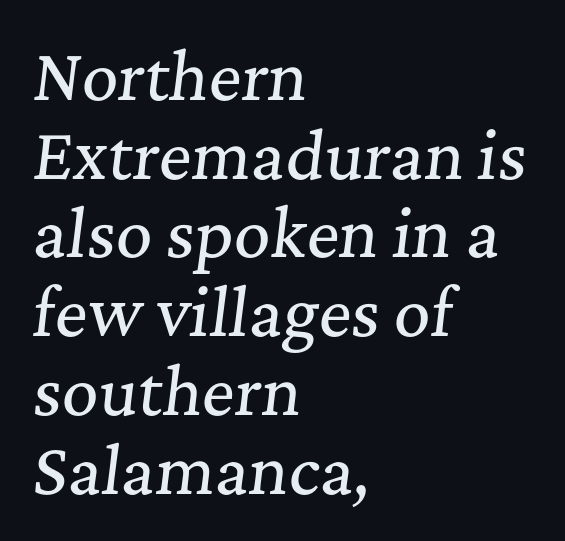
Q: Is the text italic (slanted)? A: Yes, it leans right by about 7 degrees.
Q: Is the typeface a serif or a sans-serif typeface? A: Serif.
Q: Is the text underlined? A: No.
Q: How is the paragraph aligned? A: Left-aligned.
Q: Is the spacing between letters normal or unusually wide? A: Normal.
Q: Is the spacing between lines tight, normal or loose? A: Normal.
Q: Width (condensed, normal, or wide)? A: Normal.
Q: Stroke contrast? A: Medium.
Q: x-height? A: Medium.
Q: Monospaced? A: No.
